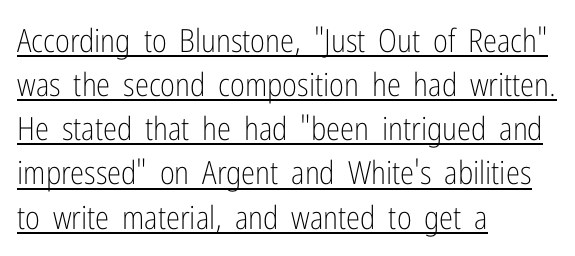
The image shows 32 px light, condensed sans-serif type, upright; set left-aligned, normal line spacing (1.38x), normal letter spacing, underlined; low stroke contrast and a medium x-height.
